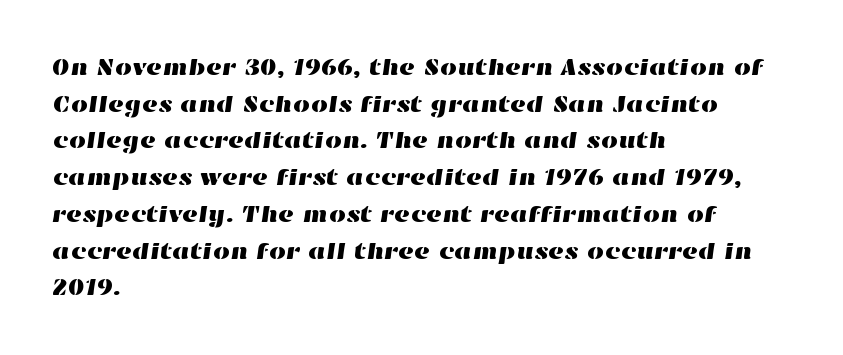
Q: Is the text underlined? A: No.
Q: How is the paragraph aligned? A: Left-aligned.
Q: Is the spacing between letters normal or unusually wide? A: Normal.
Q: Is the spacing between lines tight, normal or loose? A: Normal.
